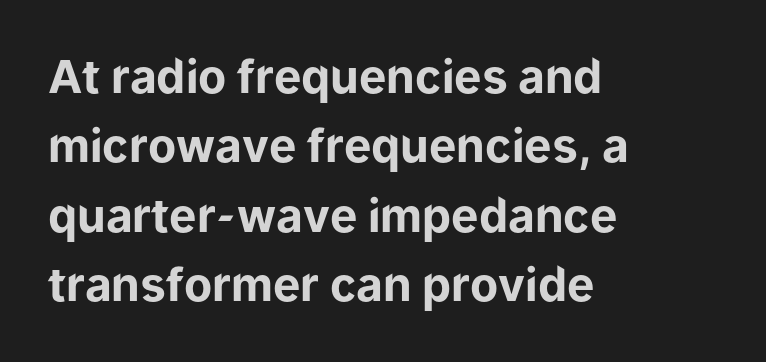
{"serif": "no", "italic": "no", "bold": "yes", "weight": "bold", "width": "normal", "stroke_contrast": "low", "x_height": "medium", "monospaced": "no", "underline": "no", "align": "left", "line_spacing": "normal", "line_spacing_ratio": 1.51, "letter_spacing": "normal", "letter_spacing_em": 0.0, "glyph_px": 46}
